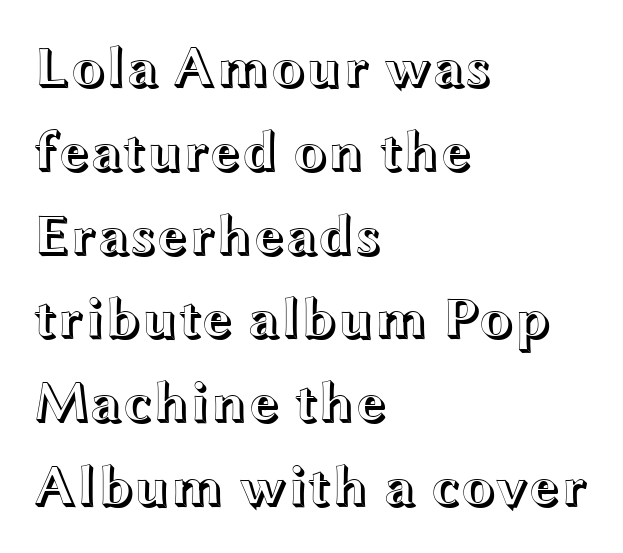
{"italic": "no", "width": "wide", "x_height": "medium", "monospaced": "no", "underline": "no", "align": "left", "line_spacing": "normal", "line_spacing_ratio": 1.47, "letter_spacing": "normal", "letter_spacing_em": 0.0, "glyph_px": 57}
